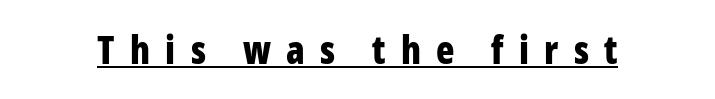
Q: Is the text bold? A: Yes.
Q: Is the text italic (slanted)? A: No, it is upright.
Q: Is the typeface a serif or a sans-serif typeface? A: Sans-serif.
Q: Is the text underlined? A: Yes.
Q: Is the spacing between letters normal or unusually wide? A: Unusually wide.
Q: Width (condensed, normal, or wide)? A: Condensed.
Q: Stroke contrast? A: Low.
Q: x-height? A: Medium.
Q: Monospaced? A: No.
